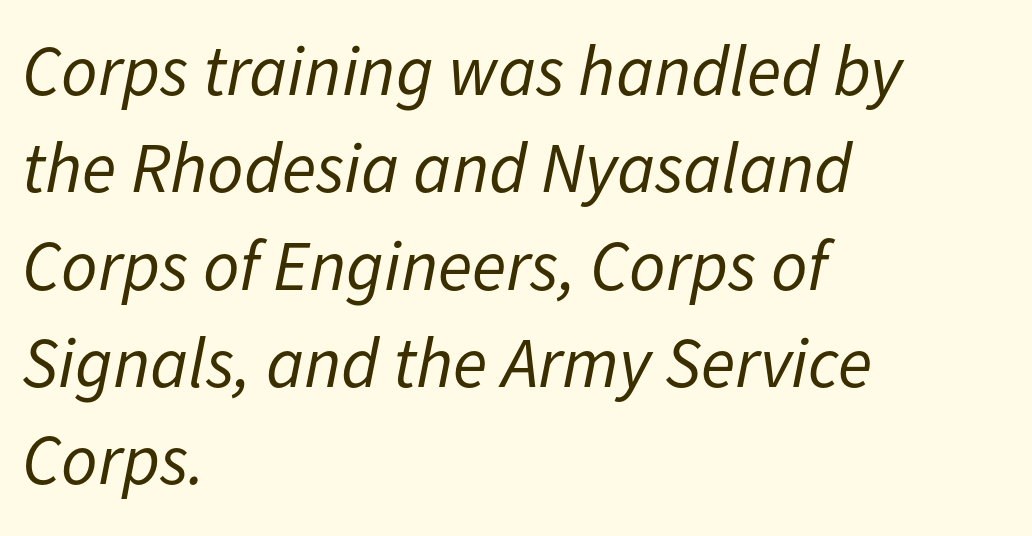
{"italic": "yes", "lean": "right", "slant_degrees": 11, "bold": "no", "weight": "regular", "width": "normal", "stroke_contrast": "low", "x_height": "medium", "monospaced": "no", "underline": "no", "align": "left", "line_spacing": "normal", "line_spacing_ratio": 1.37, "letter_spacing": "normal", "letter_spacing_em": 0.0, "glyph_px": 71}
